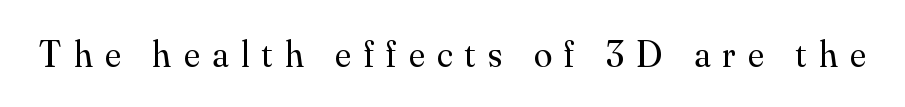
Note: serifs present on the glyphs. This sample uses expanded letter spacing, leaving extra air between glyphs. Quick note: underline off. Italic: no, the glyphs are upright roman. Proportional: the letters do not fall into vertical columns. The strokes are not fattened; the text isn't bold.
